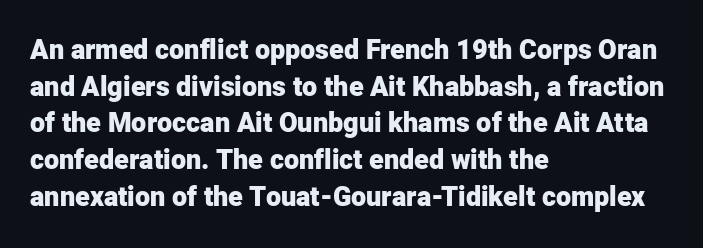
Q: Is the text bold? A: Yes.
Q: Is the text italic (slanted)? A: No, it is upright.
Q: Is the text underlined? A: No.
Q: How is the paragraph aligned? A: Left-aligned.
Q: Is the spacing between letters normal or unusually wide? A: Normal.
Q: Is the spacing between lines tight, normal or loose? A: Normal.
